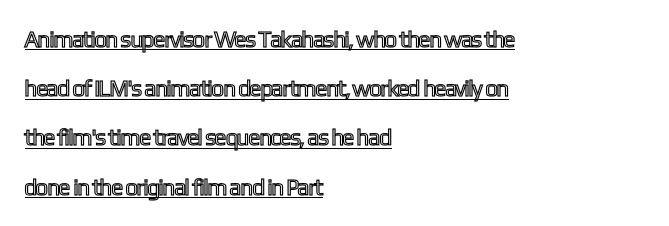
The image shows 23 px text type, upright; set left-aligned, loose line spacing (2.14x), normal letter spacing, underlined.
